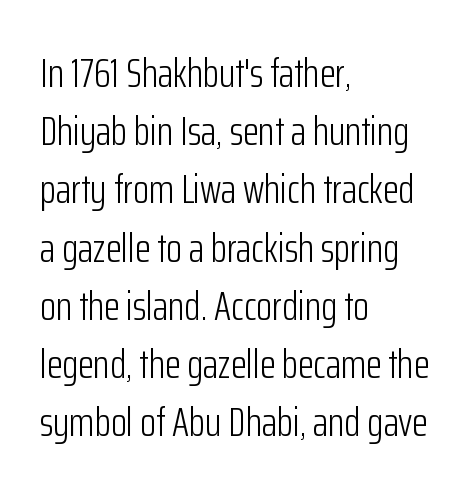
Unlike italic type, these characters show no tilt at all. The horizontal fit of the characters is conventional and even. Heft: none added — not bold. This sample uses a sans-serif face. One-word summary of the alignment: left.
